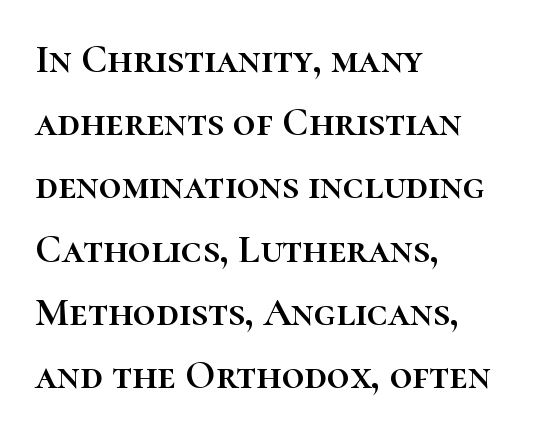
Q: Is the text italic (slanted)? A: No, it is upright.
Q: Is the text underlined? A: No.
Q: How is the paragraph aligned? A: Left-aligned.
Q: Is the spacing between letters normal or unusually wide? A: Normal.
Q: Is the spacing between lines tight, normal or loose? A: Normal.
Q: Width (condensed, normal, or wide)? A: Normal.
Q: Stroke contrast? A: High.
Q: x-height? A: Medium.
Q: Monospaced? A: No.
